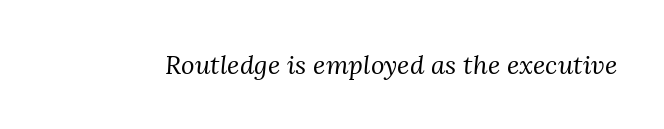
The image shows 26 px text type, italic (leaning right); set normal letter spacing, not underlined.
